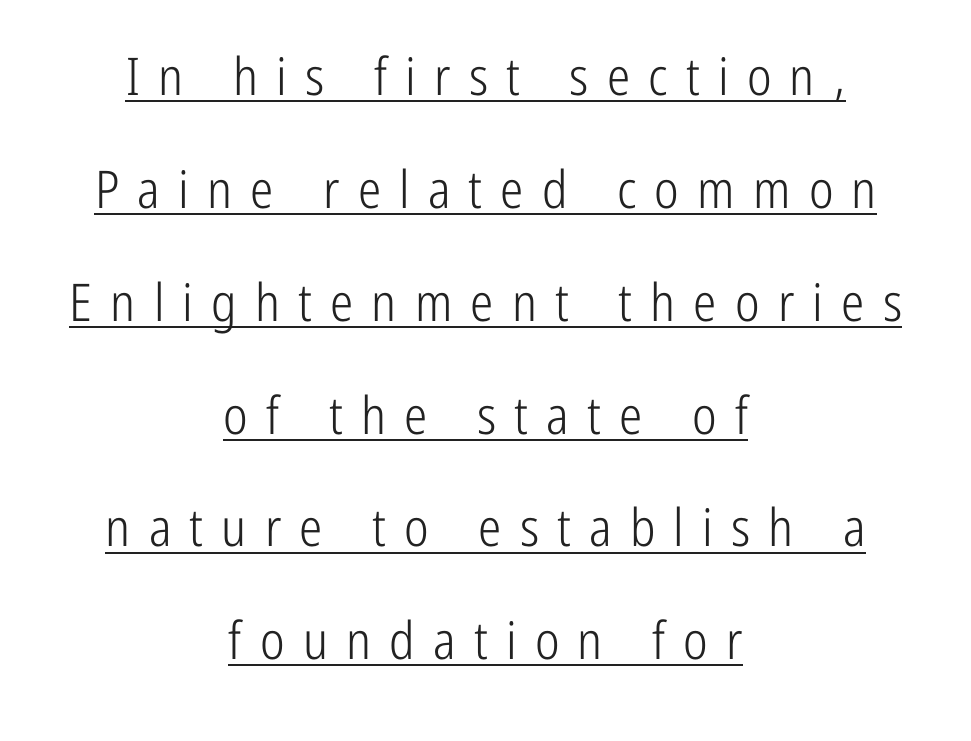
{"serif": "no", "italic": "no", "bold": "no", "weight": "light", "width": "condensed", "stroke_contrast": "low", "x_height": "medium", "monospaced": "no", "underline": "yes", "align": "center", "line_spacing": "loose", "line_spacing_ratio": 2.17, "letter_spacing": "wide", "letter_spacing_em": 0.35, "glyph_px": 52}
